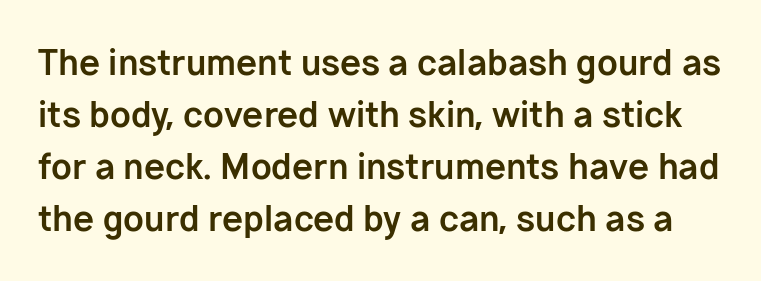
Leading matches the norm, producing a regular column. I'd call this a sans setting — the letters go barefoot. Varying glyph widths throughout — classic text-font behaviour. Students, this is bold: see how much ink each stroke carries. Descenders are the only things crossing below the line. Letter spacing: default.
